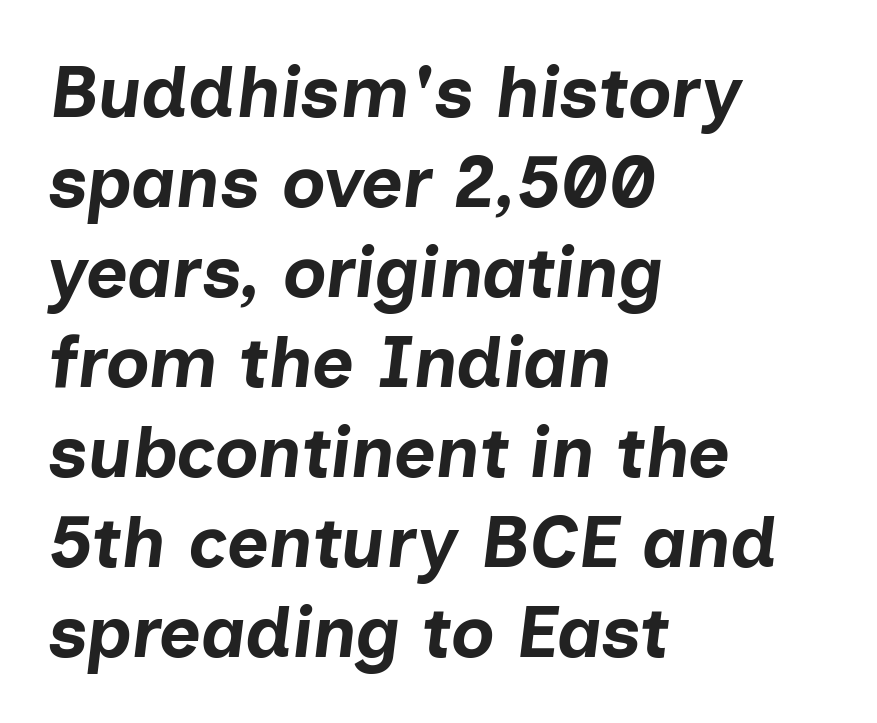
Evenly set lines give the paragraph a standard silhouette. The letterforms sit shoulder to shoulder at normal distance. The compositor pushed each line to the left boundary. Is this a fixed-width face? No — the glyphs have proportional, varying widths.
